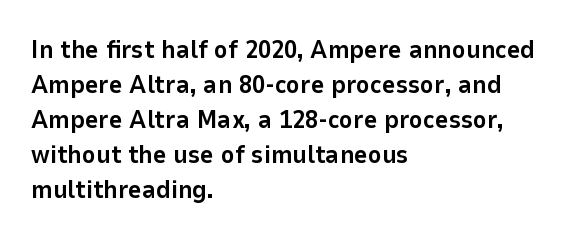
{"italic": "no", "bold": "yes", "underline": "no", "align": "left", "line_spacing": "normal", "line_spacing_ratio": 1.35, "letter_spacing": "normal", "letter_spacing_em": 0.0, "glyph_px": 26}
